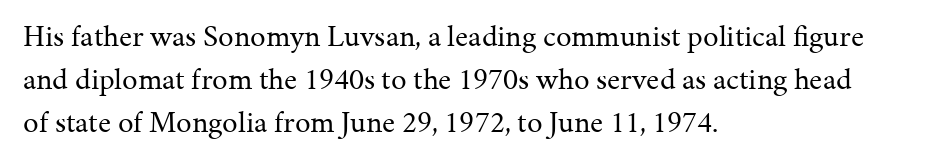
On a weight scale, this lands at 450 or below. The passage shown is not underscored anywhere. This sample uses a serif face. The face used here is proportionally spaced, like ordinary book or web type.
